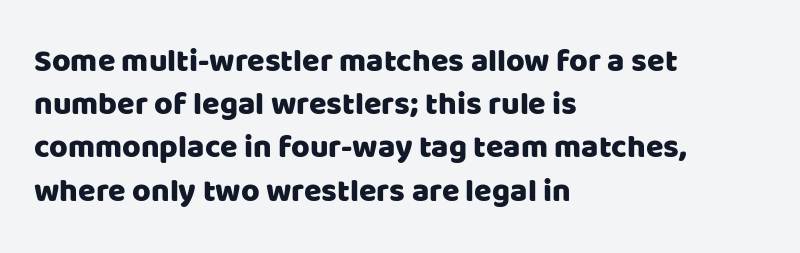
Honestly, the row spacing looks completely unremarkable. Characters follow at the spacing the type designer built in. Line beginnings align vertically; line endings do not. Descenders are the only things crossing below the line. Every character sits straight up, as roman type does.
